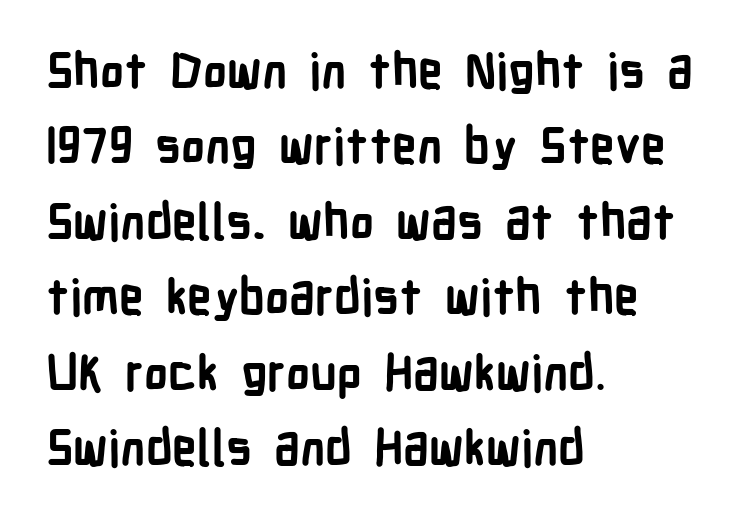
{"serif": "no", "italic": "no", "bold": "yes", "weight": "semibold", "width": "condensed", "stroke_contrast": "low", "x_height": "medium", "monospaced": "no", "underline": "no", "align": "left", "line_spacing": "normal", "line_spacing_ratio": 1.54, "letter_spacing": "normal", "letter_spacing_em": 0.0, "glyph_px": 49}
